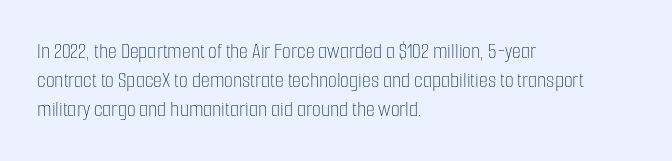
{"italic": "no", "bold": "no", "underline": "no", "align": "left", "line_spacing": "normal", "line_spacing_ratio": 1.27, "letter_spacing": "normal", "letter_spacing_em": 0.0, "glyph_px": 23}
